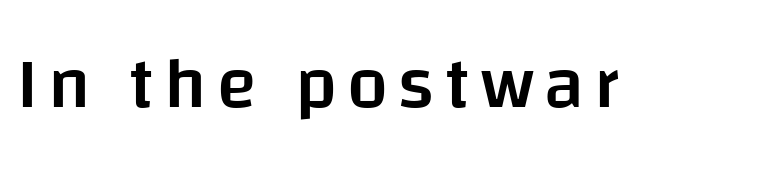
{"serif": "no", "italic": "no", "bold": "semi", "weight": "semibold", "width": "normal", "stroke_contrast": "low", "x_height": "large", "monospaced": "no", "underline": "no", "glyph_px": 73}
